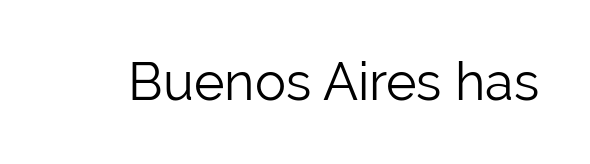
The image shows 52 px light sans-serif type, upright; set normal letter spacing, not underlined; low stroke contrast and a medium x-height.
